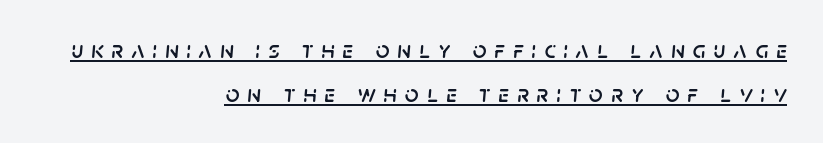
Q: Is the text italic (slanted)? A: Yes, it leans right by about 5 degrees.
Q: Is the text underlined? A: Yes.
Q: How is the paragraph aligned? A: Right-aligned.
Q: Is the spacing between letters normal or unusually wide? A: Unusually wide.
